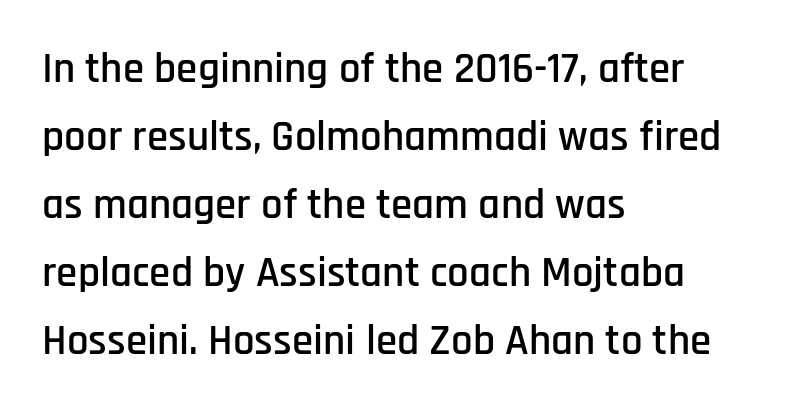
{"serif": "no", "italic": "no", "width": "condensed", "stroke_contrast": "low", "x_height": "large", "monospaced": "no", "underline": "no", "align": "left", "line_spacing": "normal", "line_spacing_ratio": 1.58, "letter_spacing": "normal", "letter_spacing_em": 0.0, "glyph_px": 43}
